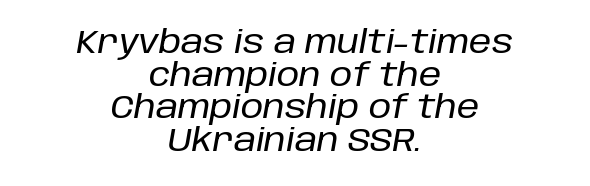
The image shows 32 px text type, italic (leaning right); set centered, tight line spacing (1.02x), normal letter spacing, not underlined; low stroke contrast and a large x-height.
